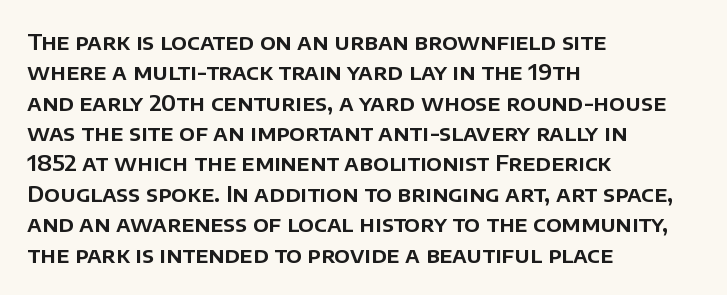
Descenders are the only things crossing below the line. The paragraph has a hard left edge and a soft right edge. Nothing unusual about the tracking: characters are spaced as the font intends. Vertically, the passage feels balanced, rows spaced as you'd expect. If you drew a line through each stem, it would be perfectly vertical.
